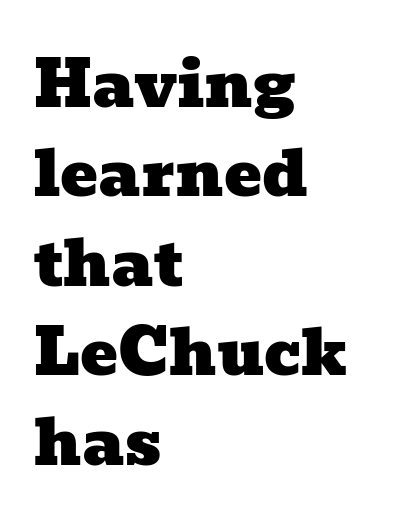
Q: Is the typeface a serif or a sans-serif typeface? A: Serif.
Q: Is the text underlined? A: No.
Q: How is the paragraph aligned? A: Left-aligned.
Q: Is the spacing between letters normal or unusually wide? A: Normal.
Q: Is the spacing between lines tight, normal or loose? A: Normal.
Q: Width (condensed, normal, or wide)? A: Wide.
Q: Stroke contrast? A: Low.
Q: x-height? A: Medium.
Q: Monospaced? A: No.
